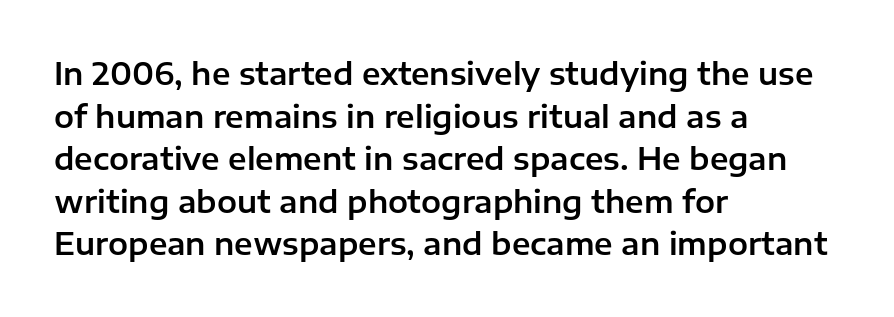
The image shows 30 px sans-serif type, upright; set left-aligned, normal line spacing (1.42x), normal letter spacing, not underlined; low stroke contrast and a medium x-height.
